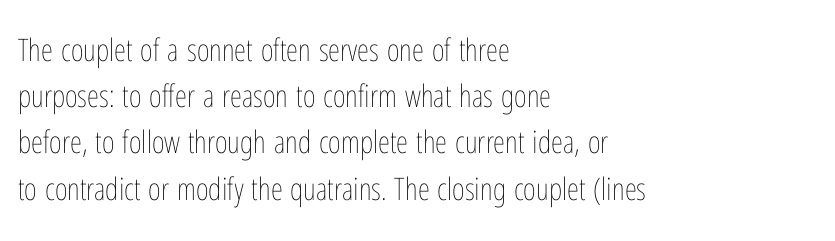
The image shows 31 px thin, condensed type, upright; set left-aligned, normal line spacing (1.49x), normal letter spacing, not underlined; low stroke contrast and a medium x-height.
